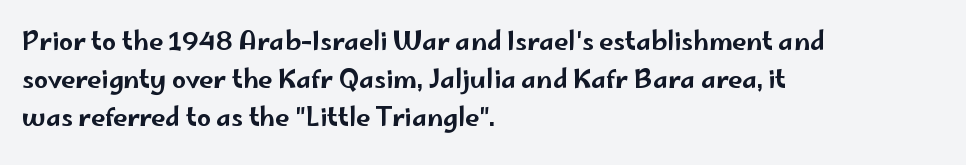
The image shows 25 px text type, upright; set left-aligned, normal line spacing (1.53x), normal letter spacing, not underlined.
